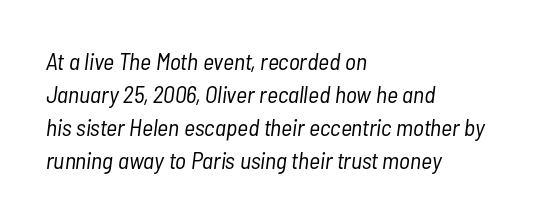
The image shows 24 px text type, italic (leaning right); set left-aligned, normal line spacing (1.38x), normal letter spacing, not underlined.
